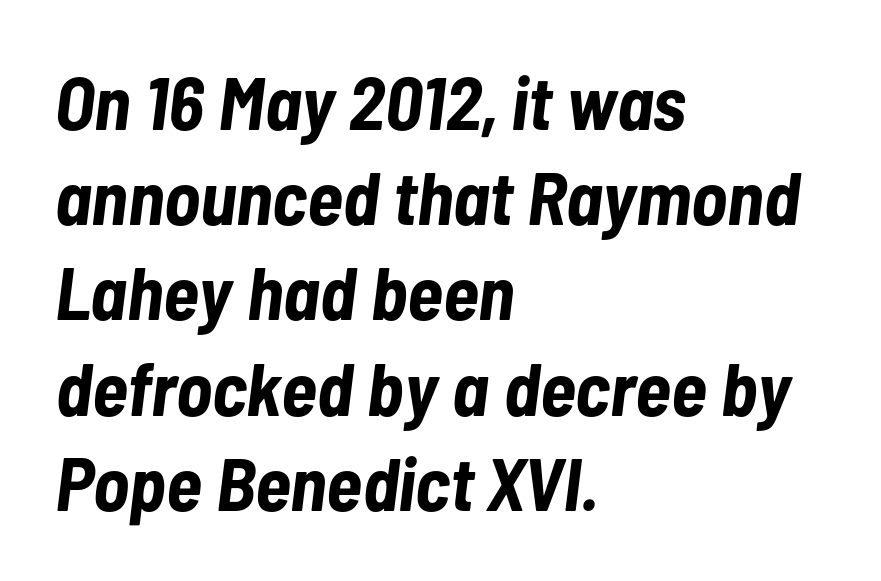
The image shows 75 px bold, condensed type, italic (leaning right); set left-aligned, normal line spacing (1.27x), normal letter spacing, not underlined; low stroke contrast and a medium x-height.
